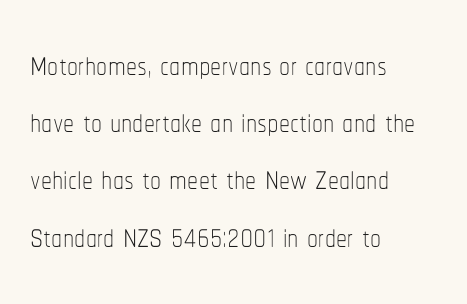
These glyphs show unthickened strokes, regular width or finer. Letters rest on an invisible, unmarked baseline. Line beginnings align vertically; line endings do not. Evenly set lines give the paragraph a standard silhouette.
